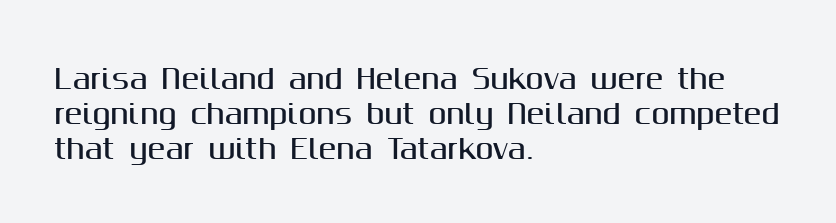
{"italic": "no", "underline": "no", "align": "left", "line_spacing": "normal", "line_spacing_ratio": 1.29, "letter_spacing": "normal", "letter_spacing_em": 0.0, "glyph_px": 27}
